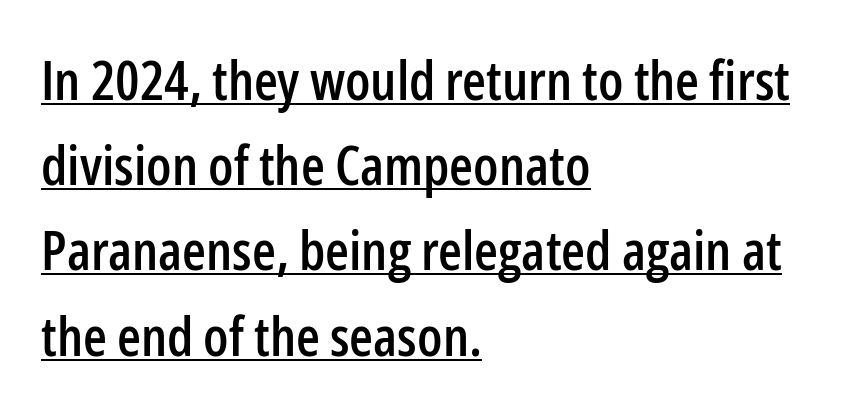
The image shows 55 px condensed sans-serif type, upright; set left-aligned, normal line spacing (1.55x), normal letter spacing, underlined; low stroke contrast and a medium x-height.
